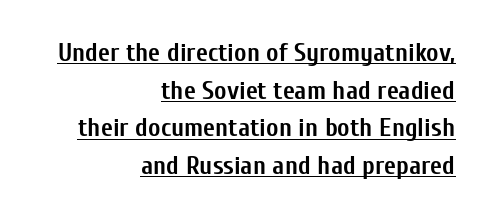
Somebody hit Ctrl+U on this one — the words are underlined. In terms of posture, this sample is upright. Pretty heavy lettering here — definitely bold. The block of text has a typical density, with ordinary space between rows.
